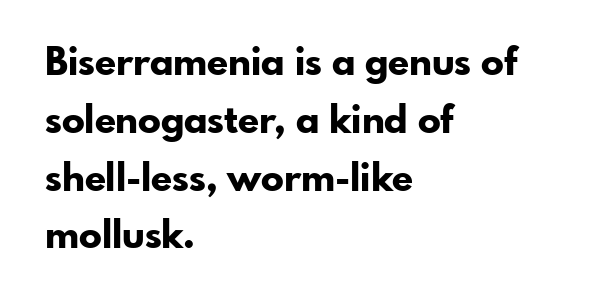
Q: Is the text bold? A: Yes.
Q: Is the text italic (slanted)? A: No, it is upright.
Q: Is the typeface a serif or a sans-serif typeface? A: Sans-serif.
Q: Is the text underlined? A: No.
Q: How is the paragraph aligned? A: Left-aligned.
Q: Is the spacing between letters normal or unusually wide? A: Normal.
Q: Is the spacing between lines tight, normal or loose? A: Normal.
Q: Width (condensed, normal, or wide)? A: Normal.
Q: Stroke contrast? A: Low.
Q: x-height? A: Small.
Q: Monospaced? A: No.
